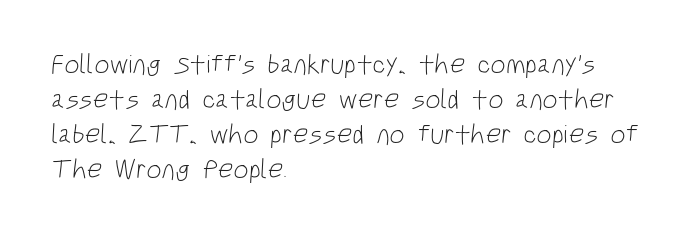
Q: Is the text bold? A: No.
Q: Is the text underlined? A: No.
Q: How is the paragraph aligned? A: Left-aligned.
Q: Is the spacing between letters normal or unusually wide? A: Normal.
Q: Is the spacing between lines tight, normal or loose? A: Normal.
